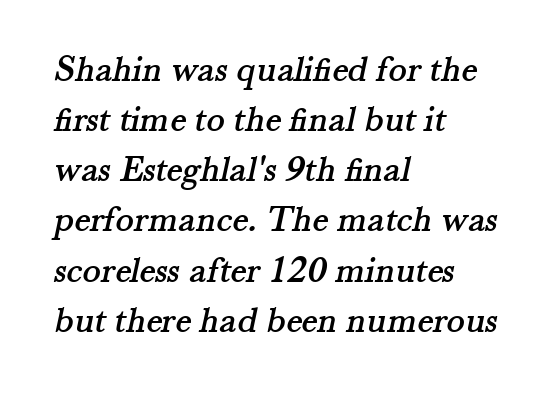
The image shows 38 px serif type; set left-aligned, normal line spacing (1.32x), normal letter spacing, not underlined; medium stroke contrast and a small x-height.
